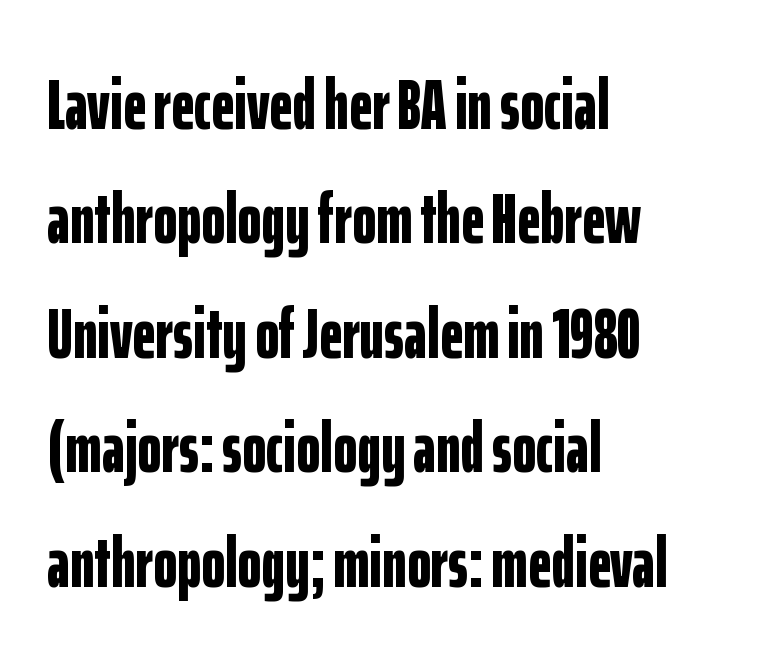
Is there any slant? The stems are plumb. Honestly, the row spacing looks completely unremarkable. Default kerning and tracking; the words read as compact shapes. The foot of each line stays bare and open.
